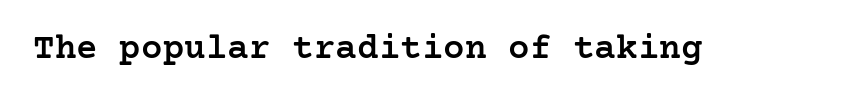
Q: Is the text bold? A: Semi-bold.
Q: Is the text italic (slanted)? A: No, it is upright.
Q: Is the typeface a serif or a sans-serif typeface? A: Serif.
Q: Is the text underlined? A: No.
Q: Is the spacing between letters normal or unusually wide? A: Normal.
Q: Width (condensed, normal, or wide)? A: Normal.
Q: Stroke contrast? A: Low.
Q: x-height? A: Medium.
